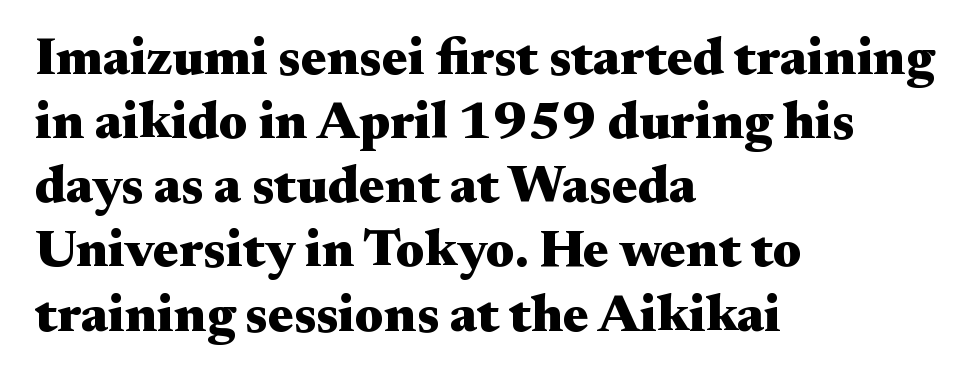
Character widths vary here, with narrow letters taking less room than wide ones. Posture: vertical. The rendering uses a bold face; every stroke is thick and dark. A clean baseline with only descenders dipping below it. Observe the serifs anchoring each vertical stroke in this sample.
